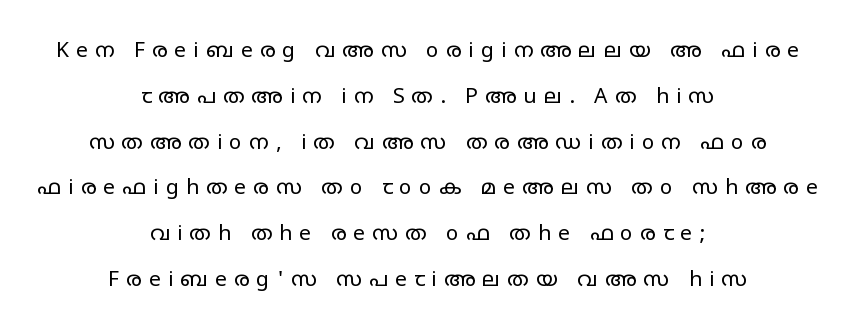
The image shows 21 px text type, upright; set centered, loose line spacing (2.18x), unusually wide letter spacing (+0.34 em), not underlined.
